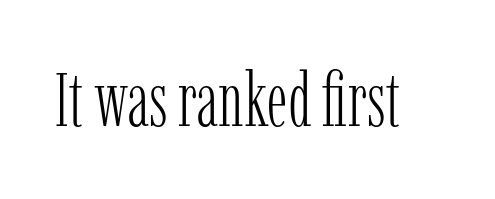
Check where the strokes stop: tiny serifs finish them off. When letters stand straight like this, we call the style roman or upright. Do the characters align in a grid? No, the font is proportional. Nobody touched the tracking dial on this one.
